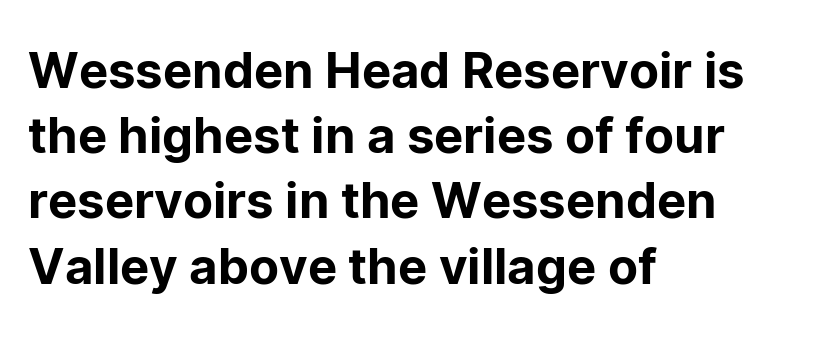
The image shows 49 px sans-serif type, upright; set left-aligned, normal line spacing (1.33x), normal letter spacing, not underlined; low stroke contrast and a medium x-height.
